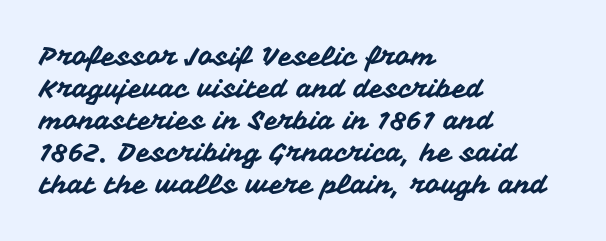
The image shows 26 px text type; set left-aligned, line spacing 1.23x, normal letter spacing, not underlined.
